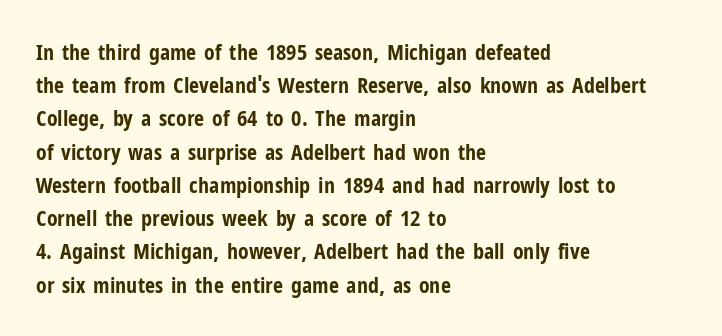
Leading matches the norm, producing a regular column. The area under the type is left untouched. Does extra space separate the letters? No, they use regular spacing. These lines were composed using upright roman letters.
